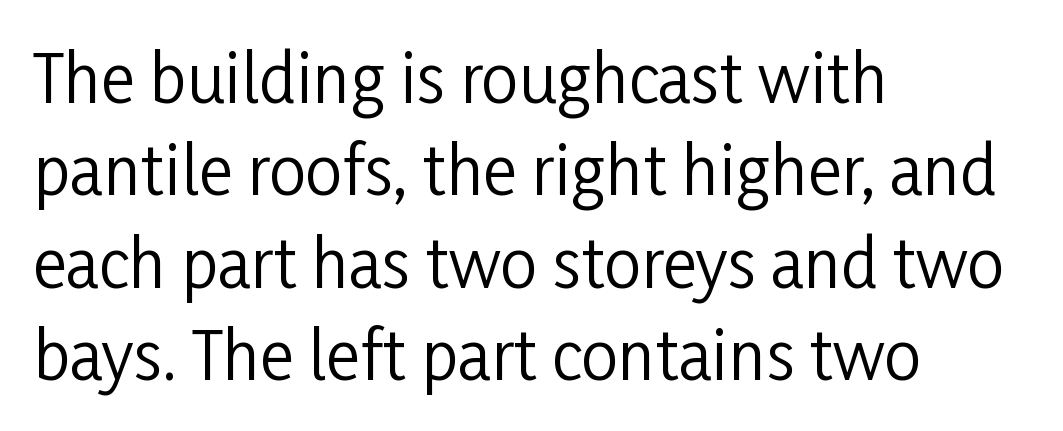
{"serif": "no", "italic": "no", "bold": "no", "weight": "regular", "width": "condensed", "stroke_contrast": "low", "x_height": "medium", "monospaced": "no", "underline": "no", "align": "left", "line_spacing": "normal", "line_spacing_ratio": 1.4, "letter_spacing": "normal", "letter_spacing_em": 0.0, "glyph_px": 66}
